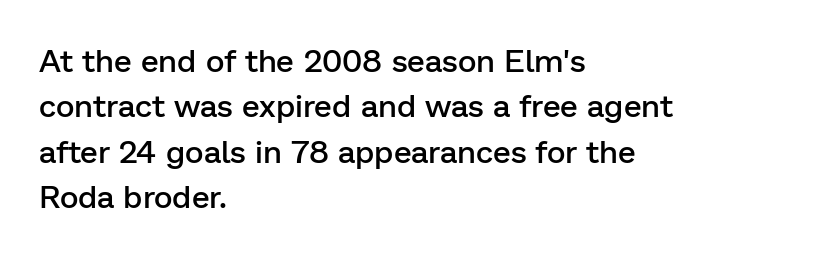
Q: Is the text bold? A: Semi-bold.
Q: Is the text italic (slanted)? A: No, it is upright.
Q: Is the typeface a serif or a sans-serif typeface? A: Sans-serif.
Q: Is the text underlined? A: No.
Q: How is the paragraph aligned? A: Left-aligned.
Q: Is the spacing between letters normal or unusually wide? A: Normal.
Q: Is the spacing between lines tight, normal or loose? A: Normal.
Q: Width (condensed, normal, or wide)? A: Normal.
Q: Stroke contrast? A: Low.
Q: x-height? A: Medium.
Q: Monospaced? A: No.
